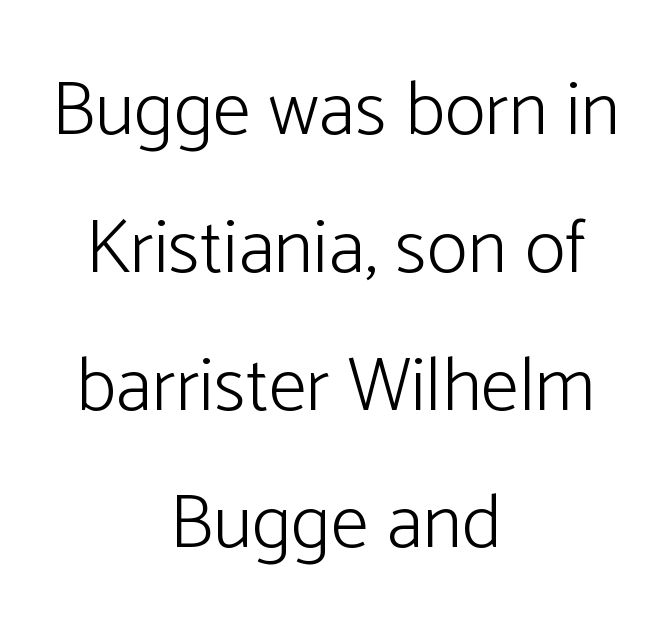
Style check: upright. These glyphs show unthickened strokes, regular width or finer. How are the letters spaced? Ordinarily, with no added tracking. You could not count columns in this text — the font is proportionally spaced. The typeface chosen for these lines omits serifs. Which margin do the lines hug? Neither — every line sits in the middle.
